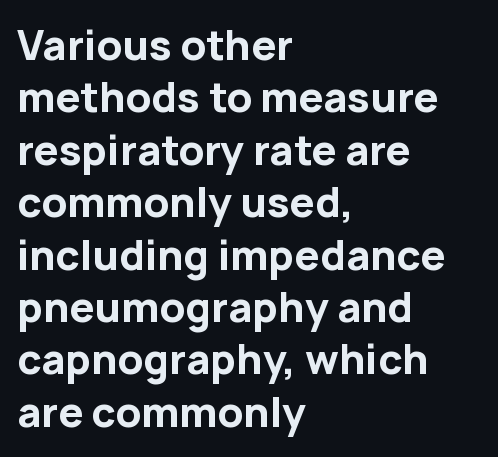
The image shows 40 px bold sans-serif type, upright; set left-aligned, normal line spacing (1.31x), normal letter spacing, not underlined; low stroke contrast and a medium x-height.
